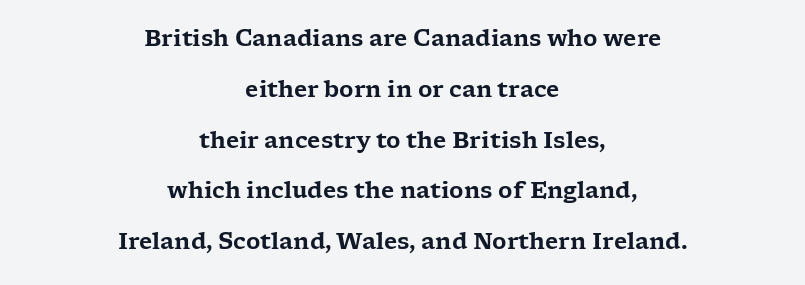
The image shows 22 px text type, upright; set centered, loose line spacing (2.31x), normal letter spacing, not underlined.
